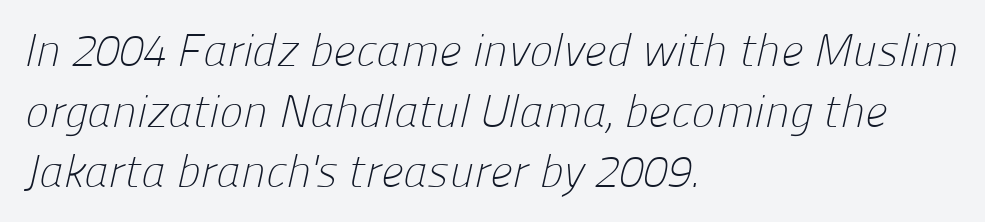
{"serif": "no", "bold": "no", "weight": "light", "width": "normal", "stroke_contrast": "low", "x_height": "medium", "monospaced": "no", "underline": "no", "align": "left", "line_spacing": "normal", "line_spacing_ratio": 1.35, "letter_spacing": "normal", "letter_spacing_em": 0.0, "glyph_px": 45}
